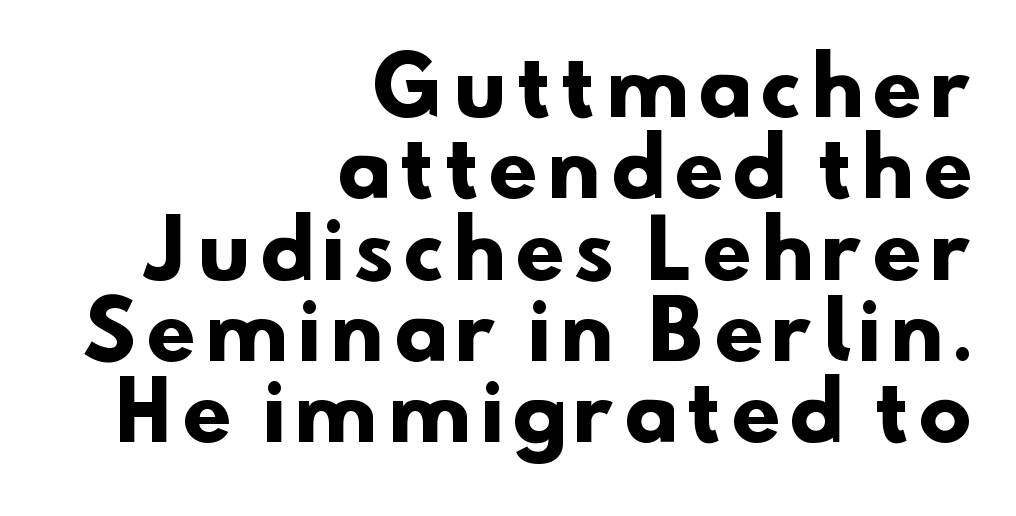
Q: Is the text bold? A: Yes.
Q: Is the typeface a serif or a sans-serif typeface? A: Sans-serif.
Q: Is the text underlined? A: No.
Q: How is the paragraph aligned? A: Right-aligned.
Q: Is the spacing between lines tight, normal or loose? A: Tight.
Q: Width (condensed, normal, or wide)? A: Normal.
Q: Stroke contrast? A: Low.
Q: x-height? A: Small.
Q: Monospaced? A: No.
